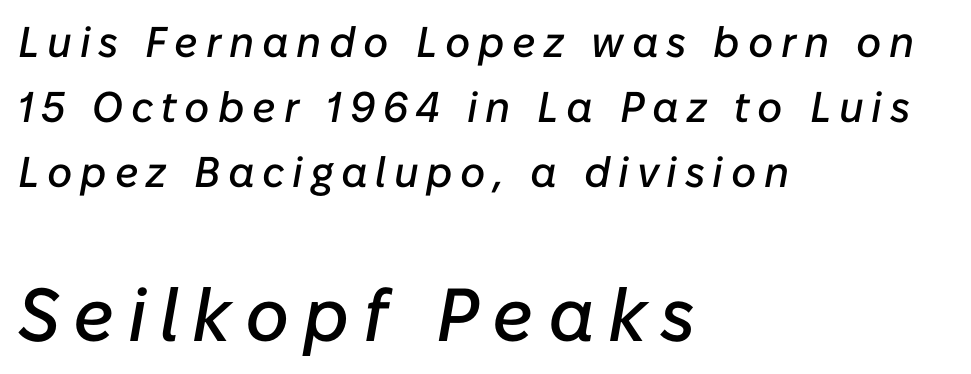
Q: Is the text italic (slanted)? A: Yes, it leans right by about 10 degrees.
Q: Is the text underlined? A: No.
Q: How is the paragraph aligned? A: Left-aligned.
Q: Is the spacing between lines tight, normal or loose? A: Normal.
Q: Which block of text is set in a larger size, the first (top) or the second (bottom)? A: The second (bottom) one.
Q: Width (condensed, normal, or wide)? A: Normal.
Q: Stroke contrast? A: Low.
Q: x-height? A: Medium.
Q: Monospaced? A: No.
